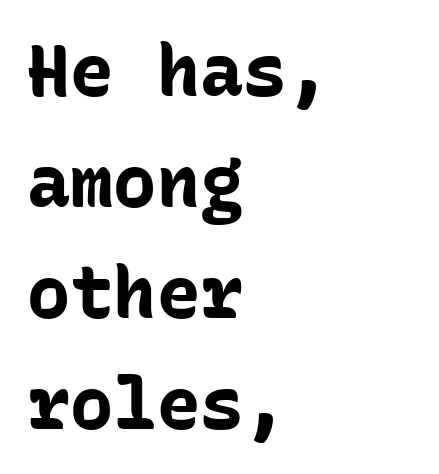
Q: Is the text bold? A: Yes.
Q: Is the text italic (slanted)? A: No, it is upright.
Q: Is the typeface a serif or a sans-serif typeface? A: Sans-serif.
Q: Is the text underlined? A: No.
Q: How is the paragraph aligned? A: Left-aligned.
Q: Is the spacing between letters normal or unusually wide? A: Normal.
Q: Is the spacing between lines tight, normal or loose? A: Normal.
Q: Width (condensed, normal, or wide)? A: Normal.
Q: Stroke contrast? A: Low.
Q: x-height? A: Medium.
Q: Monospaced? A: Yes.
